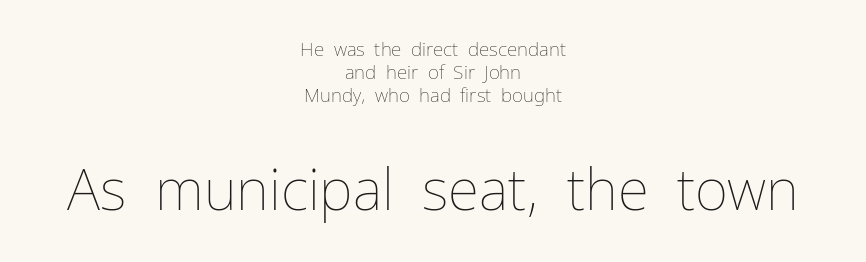
Q: Is the text bold? A: No.
Q: Is the text italic (slanted)? A: No, it is upright.
Q: Is the text underlined? A: No.
Q: How is the paragraph aligned? A: Centered.
Q: Is the spacing between letters normal or unusually wide? A: Normal.
Q: Which block of text is set in a larger size, the first (top) or the second (bottom)? A: The second (bottom) one.
Q: Width (condensed, normal, or wide)? A: Normal.
Q: Stroke contrast? A: Low.
Q: x-height? A: Medium.
Q: Monospaced? A: No.
